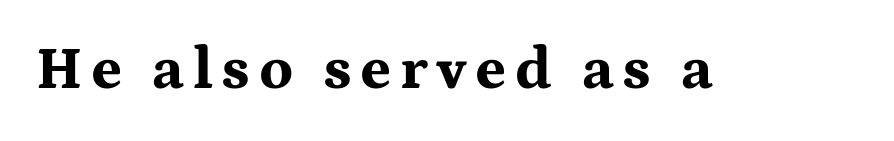
The lettering holds an erect, upright posture throughout. I'd call this a serif setting — the letters wear small feet. The space beneath each line is pristine and unruled. Note the varied advance widths — an 'i' is clearly narrower than an 'm'.
